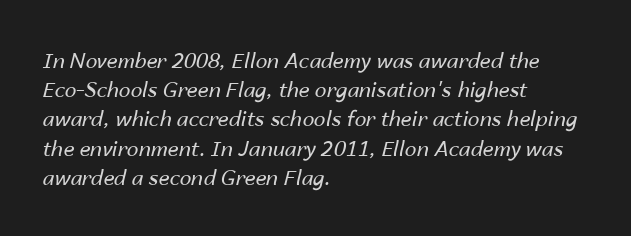
Q: Is the text bold? A: No.
Q: Is the text italic (slanted)? A: Yes, it leans right by about 14 degrees.
Q: Is the text underlined? A: No.
Q: How is the paragraph aligned? A: Left-aligned.
Q: Is the spacing between letters normal or unusually wide? A: Normal.
Q: Is the spacing between lines tight, normal or loose? A: Normal.
